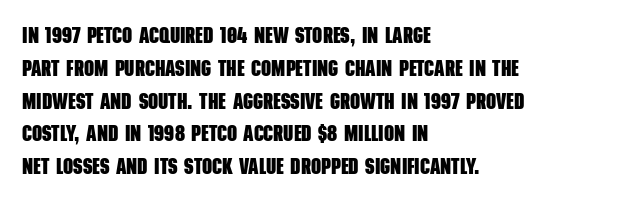
The horizontal fit of the characters is conventional and even. Every row of glyphs begins at an identical x-position on the left. Descenders are the only things crossing below the line. The leading is moderate, giving the passage an even texture. Heavy-handed strokes throughout: this text is bold.
